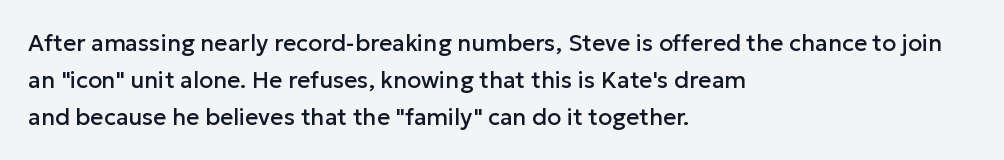
Every character sits straight up, as roman type does. Where is the straight margin? On the left. The rendering uses a moderate line-height, typical for paragraphs. Just letters on the line, the space beneath them empty. Compared with typical body copy, the letter spacing here is the same.
